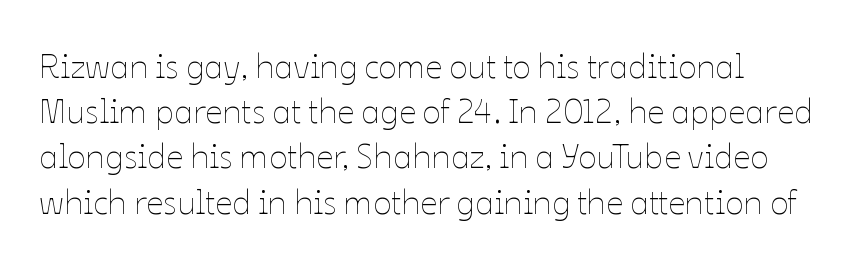
{"italic": "no", "bold": "no", "weight": "thin", "width": "normal", "stroke_contrast": "low", "x_height": "medium", "monospaced": "no", "underline": "no", "align": "left", "line_spacing": "normal", "line_spacing_ratio": 1.33, "letter_spacing": "normal", "letter_spacing_em": 0.0, "glyph_px": 34}
